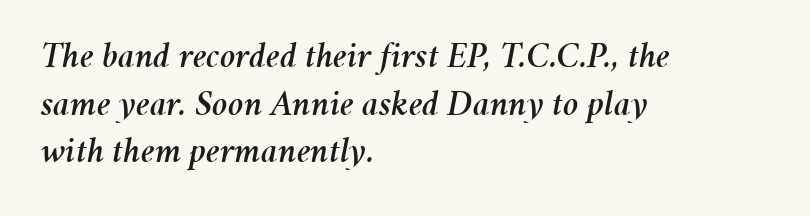
Q: Is the text italic (slanted)? A: Yes, it leans right by about 11 degrees.
Q: Is the text underlined? A: No.
Q: How is the paragraph aligned? A: Left-aligned.
Q: Is the spacing between letters normal or unusually wide? A: Normal.
Q: Is the spacing between lines tight, normal or loose? A: Normal.
Q: Width (condensed, normal, or wide)? A: Normal.
Q: Stroke contrast? A: Medium.
Q: x-height? A: Medium.
Q: Monospaced? A: No.
